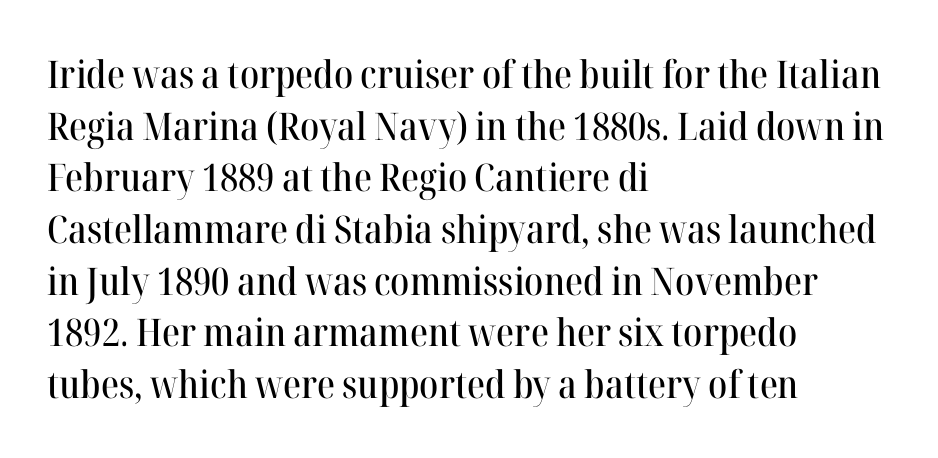
The image shows 38 px serif type, upright; set left-aligned, normal line spacing (1.36x), normal letter spacing, not underlined; high stroke contrast and a medium x-height.
